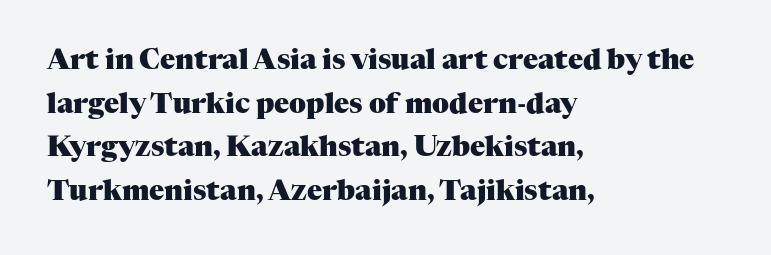
Q: Is the text bold? A: Yes.
Q: Is the text italic (slanted)? A: No, it is upright.
Q: Is the typeface a serif or a sans-serif typeface? A: Serif.
Q: Is the text underlined? A: No.
Q: How is the paragraph aligned? A: Left-aligned.
Q: Is the spacing between letters normal or unusually wide? A: Normal.
Q: Is the spacing between lines tight, normal or loose? A: Normal.
Q: Width (condensed, normal, or wide)? A: Normal.
Q: Stroke contrast? A: Medium.
Q: x-height? A: Medium.
Q: Monospaced? A: No.
